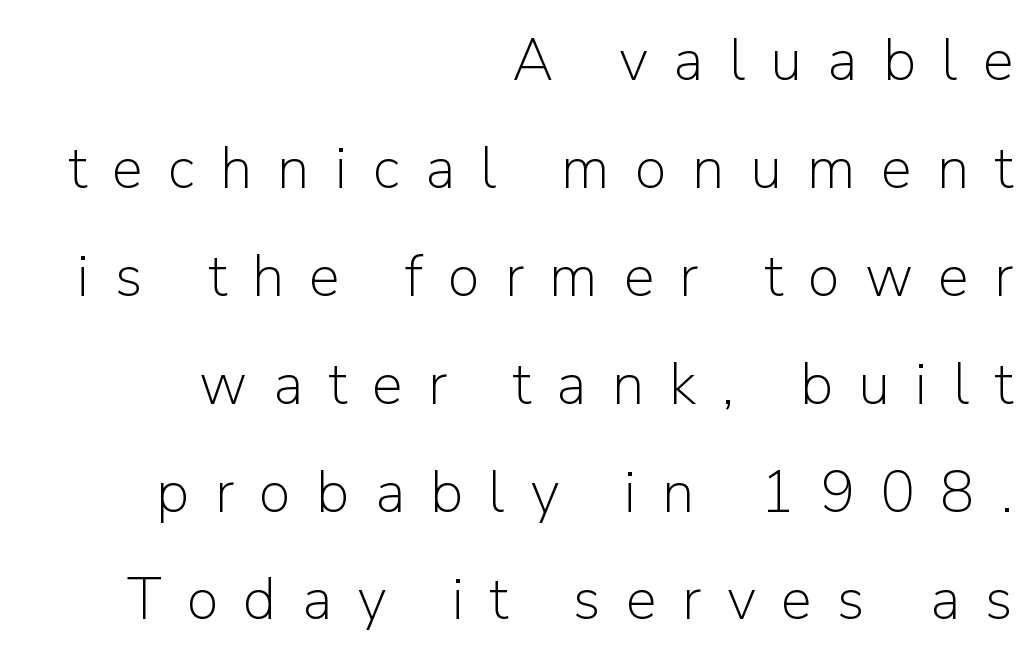
{"serif": "no", "italic": "no", "bold": "no", "weight": "light", "width": "normal", "stroke_contrast": "low", "x_height": "medium", "monospaced": "no", "underline": "no", "align": "right", "line_spacing_ratio": 1.86, "letter_spacing": "wide", "letter_spacing_em": 0.44, "glyph_px": 58}
